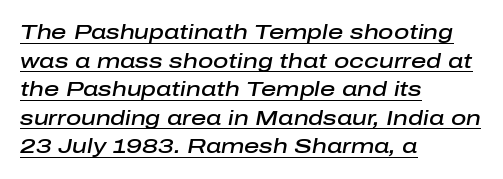
{"italic": "yes", "lean": "right", "slant_degrees": 10, "bold": "semi", "underline": "yes", "align": "left", "line_spacing": "normal", "line_spacing_ratio": 1.36, "letter_spacing": "normal", "letter_spacing_em": 0.0, "glyph_px": 21}
